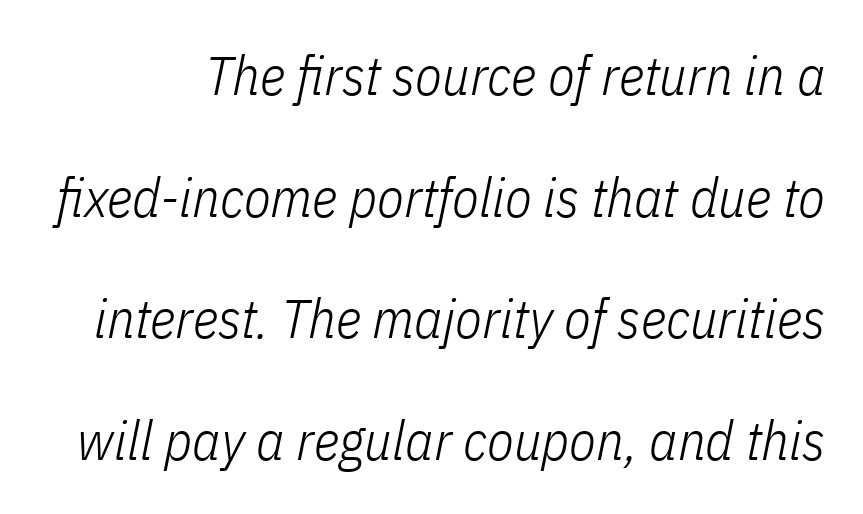
The image shows 55 px light, condensed type, italic (leaning right); set loose line spacing (2.21x), normal letter spacing, not underlined; low stroke contrast and a medium x-height.
